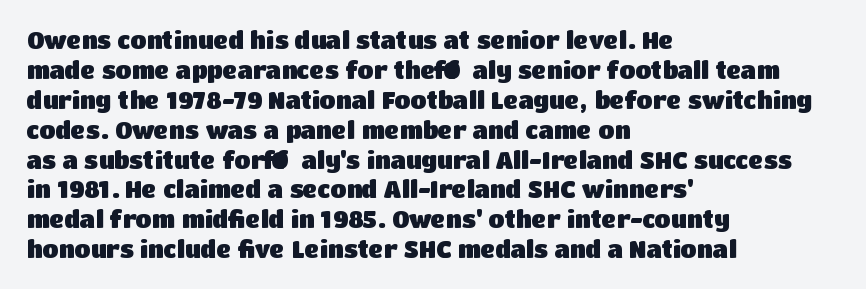
The image shows 23 px bold type, upright; set left-aligned, normal line spacing (1.3x), normal letter spacing, not underlined.
